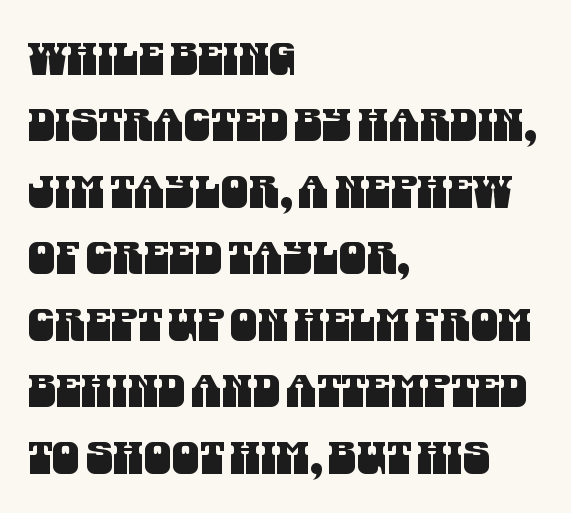
{"serif": "no", "width": "condensed", "stroke_contrast": "medium", "x_height": "large", "monospaced": "no", "underline": "no", "align": "left", "line_spacing": "normal", "line_spacing_ratio": 1.51, "letter_spacing": "normal", "letter_spacing_em": 0.0, "glyph_px": 44}
